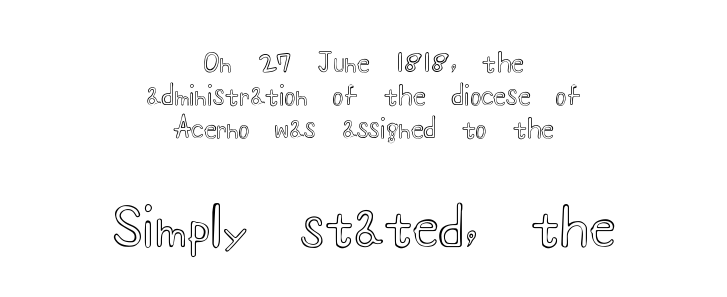
Varying glyph widths throughout — classic text-font behaviour. The second block has been scaled up relative to the first. Baseline-to-baseline distance is the conventional proportion of letter height. You can tell it's not italic because the verticals are truly vertical. This rendering uses center alignment, leaving both contours irregular but symmetric.
